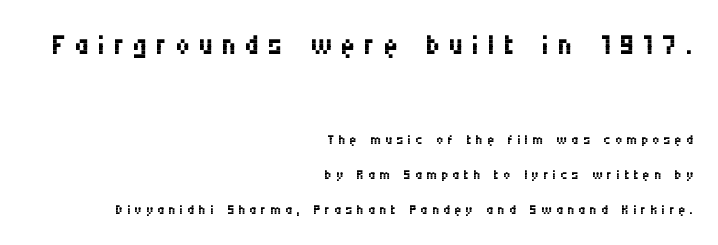
The image shows 41 px regular-weight, condensed sans-serif type, upright; set right-aligned, line spacing 1.76x, unusually wide letter spacing (+0.2 em), not underlined; the first (top) block is 2.05x larger; medium stroke contrast and a large x-height.
